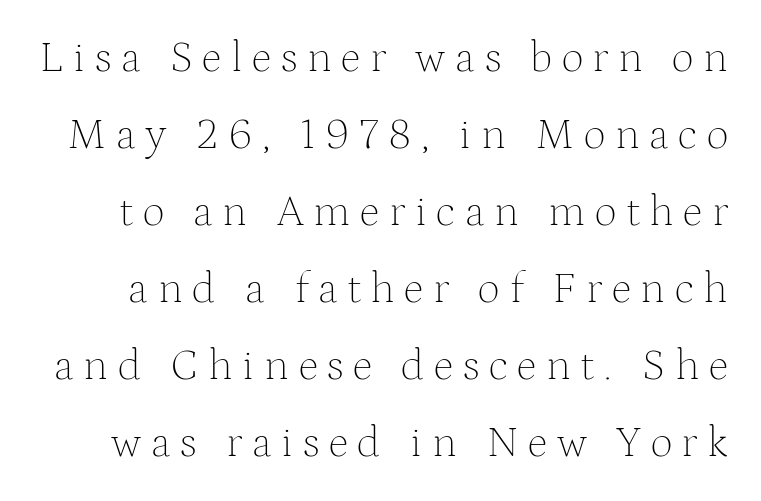
Q: Is the text bold? A: No.
Q: Is the text italic (slanted)? A: No, it is upright.
Q: Is the typeface a serif or a sans-serif typeface? A: Serif.
Q: Is the text underlined? A: No.
Q: Is the spacing between letters normal or unusually wide? A: Unusually wide.
Q: Width (condensed, normal, or wide)? A: Normal.
Q: Stroke contrast? A: Medium.
Q: x-height? A: Medium.
Q: Monospaced? A: No.
